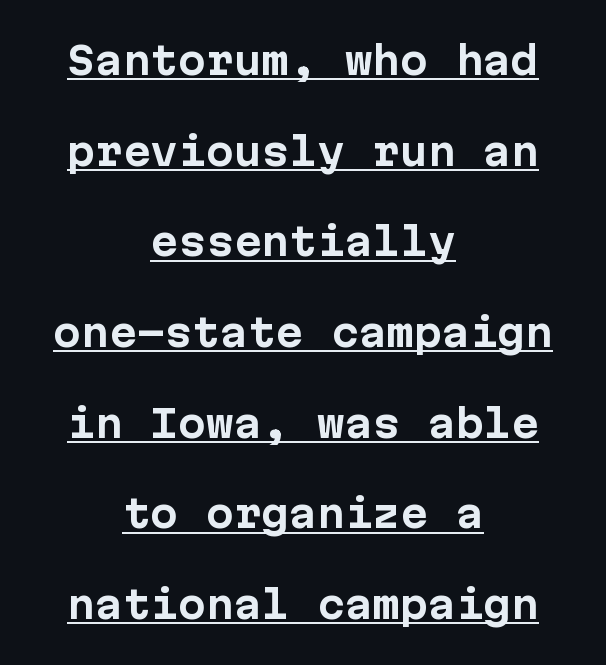
Horizontal bands of white between lines are thick stripes. The typeface chosen for these lines omits serifs. As a designer I'd log this as weight 700, bold. The words here are underlined.
